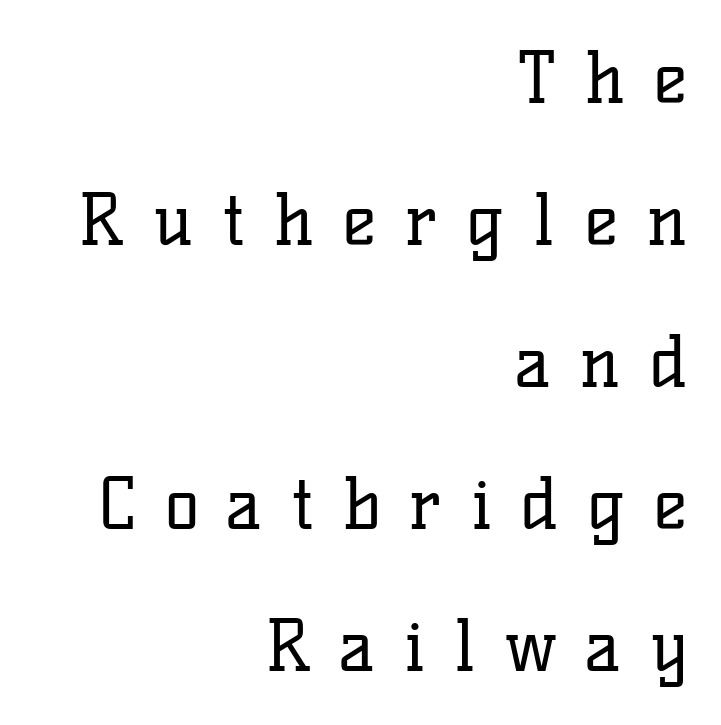
The image shows 71 px regular-weight serif type, upright; set right-aligned, loose line spacing (2.0x), unusually wide letter spacing (+0.41 em), not underlined; low stroke contrast and a medium x-height.
